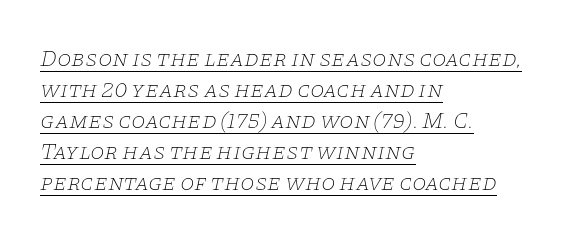
Q: Is the text bold? A: No.
Q: Is the text italic (slanted)? A: Yes, it leans right by about 11 degrees.
Q: Is the text underlined? A: Yes.
Q: How is the paragraph aligned? A: Left-aligned.
Q: Is the spacing between letters normal or unusually wide? A: Normal.
Q: Is the spacing between lines tight, normal or loose? A: Normal.
